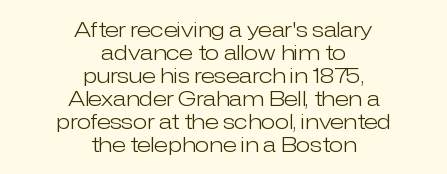
Compared with typical body copy, the letter spacing here is the same. Line starts and ends both wander, symmetrically. The font's upright variant was chosen for this text. This rendering features lettering with no underline.
